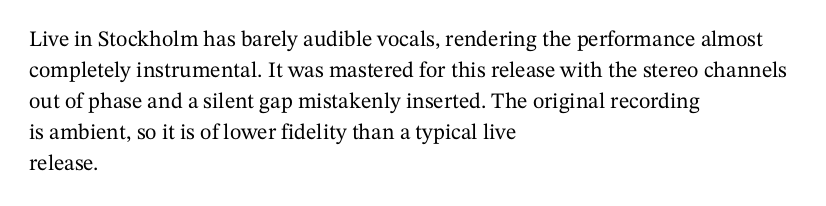
{"italic": "no", "underline": "no", "align": "left", "line_spacing": "normal", "line_spacing_ratio": 1.41, "letter_spacing": "normal", "letter_spacing_em": 0.0, "glyph_px": 22}
